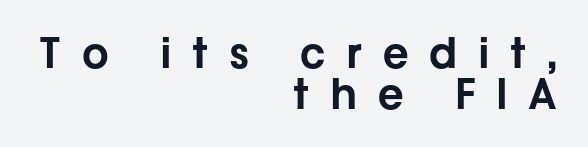
{"serif": "no", "italic": "no", "width": "normal", "stroke_contrast": "low", "x_height": "medium", "monospaced": "no", "underline": "no", "align": "right", "line_spacing": "tight", "line_spacing_ratio": 0.98, "letter_spacing": "wide", "letter_spacing_em": 0.49, "glyph_px": 42}
